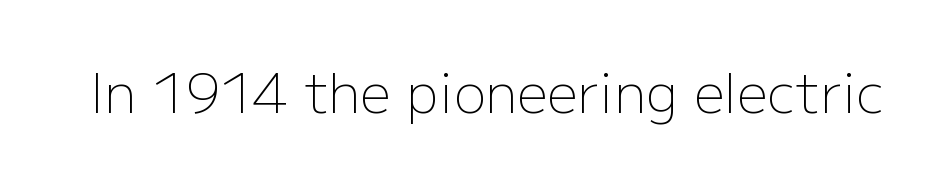
The image shows 54 px light sans-serif type, upright; set normal letter spacing, not underlined; low stroke contrast and a medium x-height.
